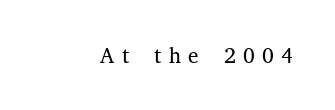
Each stroke keeps to a modest, everyday thickness or less. The letters stand upright; this is a roman face. The tracking reads as deliberately expanded to a designer's eye. Each row of text sits above clean, open space.
